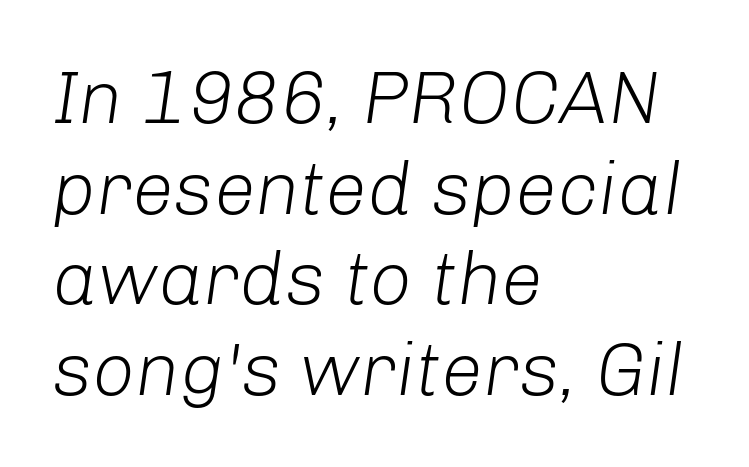
{"italic": "yes", "lean": "right", "slant_degrees": 8, "bold": "no", "weight": "light", "width": "normal", "stroke_contrast": "low", "x_height": "medium", "monospaced": "no", "underline": "no", "align": "left", "line_spacing_ratio": 1.21, "letter_spacing": "normal", "letter_spacing_em": 0.0, "glyph_px": 75}
